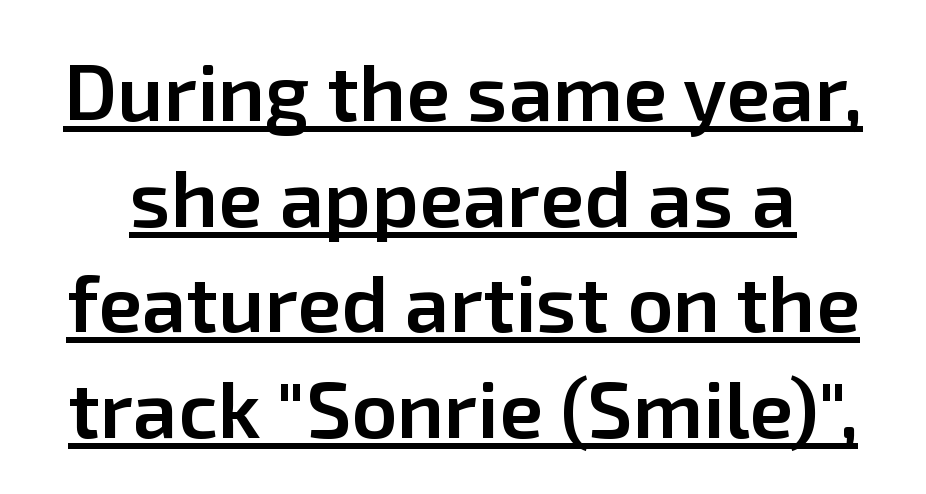
Q: Is the text bold? A: Semi-bold.
Q: Is the text italic (slanted)? A: No, it is upright.
Q: Is the typeface a serif or a sans-serif typeface? A: Sans-serif.
Q: Is the text underlined? A: Yes.
Q: Is the spacing between letters normal or unusually wide? A: Normal.
Q: Is the spacing between lines tight, normal or loose? A: Normal.
Q: Width (condensed, normal, or wide)? A: Normal.
Q: Stroke contrast? A: Low.
Q: x-height? A: Medium.
Q: Monospaced? A: No.
